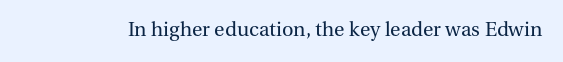
Posture: upright roman. Short note: letters normally spaced. The weight would be labelled regular, book, light, or lighter still. Lines of text with bare space underneath.
